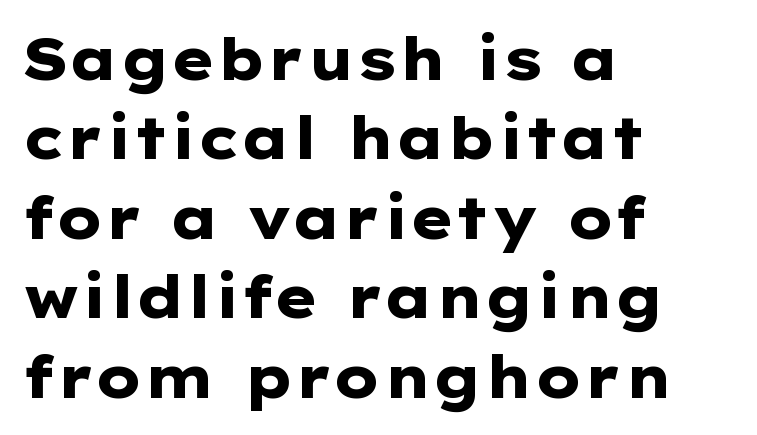
{"serif": "no", "italic": "no", "bold": "yes", "weight": "heavy", "width": "wide", "stroke_contrast": "low", "x_height": "medium", "monospaced": "no", "underline": "no", "align": "left", "line_spacing": "normal", "line_spacing_ratio": 1.37, "letter_spacing": "normal", "letter_spacing_em": 0.0, "glyph_px": 58}
